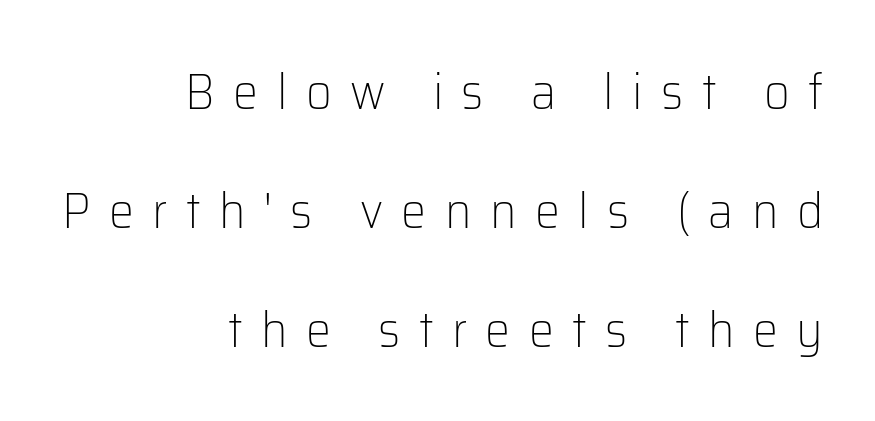
The letterforms stand isolated, each surrounded by extra space. Tall strokes in this sample are plumb rather than angled. One glance says open: line gaps are wider than usual. The zone under the glyphs is completely vacant.
